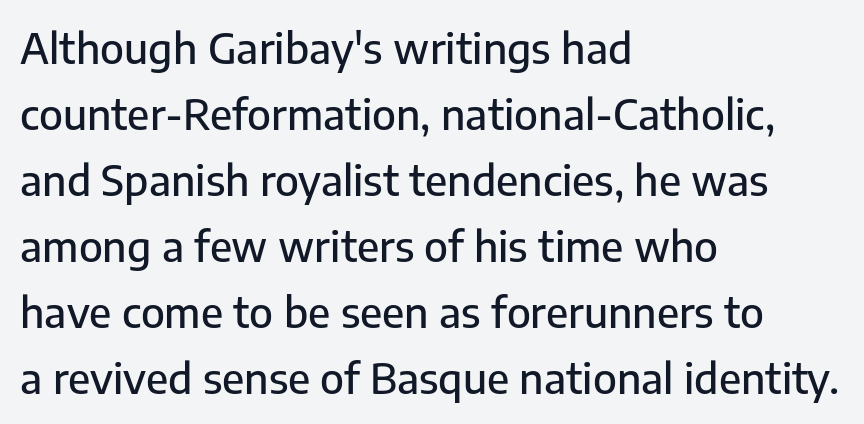
These lines are rendered in a variable-pitch font. The rendering keeps characters at their native spacing. A normal amount of white space separates one row of letters from the next. Are there feet on the stems? There aren't — it's a sans. Does the lettering tilt? It doesn't — this is upright. Underlining? Definitely not there.
